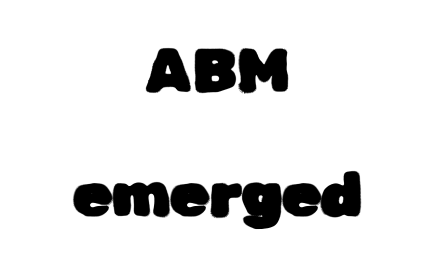
Both edges are ragged and mirror each other, which tells us the setting is centered. A typesetter would call this proportional, since set widths differ per character. Interline gaps are noticeably wide in this sample. Unlike italic type, these characters show no tilt at all. Underlining? Definitely not there.
